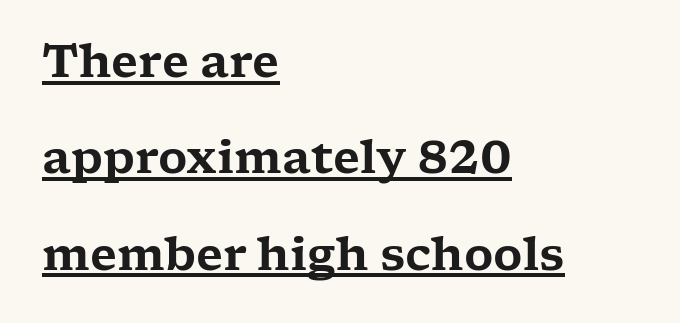
{"serif": "yes", "italic": "no", "width": "wide", "stroke_contrast": "low", "x_height": "medium", "monospaced": "no", "underline": "yes", "align": "left", "line_spacing": "loose", "line_spacing_ratio": 2.14, "letter_spacing": "normal", "letter_spacing_em": 0.0, "glyph_px": 45}
